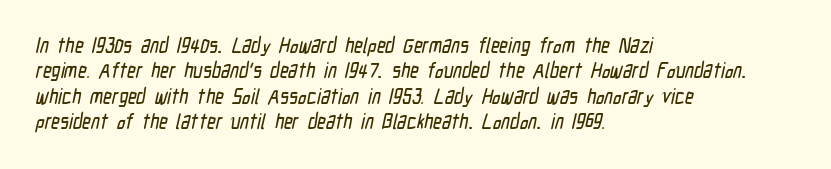
Q: Is the text underlined? A: No.
Q: How is the paragraph aligned? A: Left-aligned.
Q: Is the spacing between letters normal or unusually wide? A: Normal.
